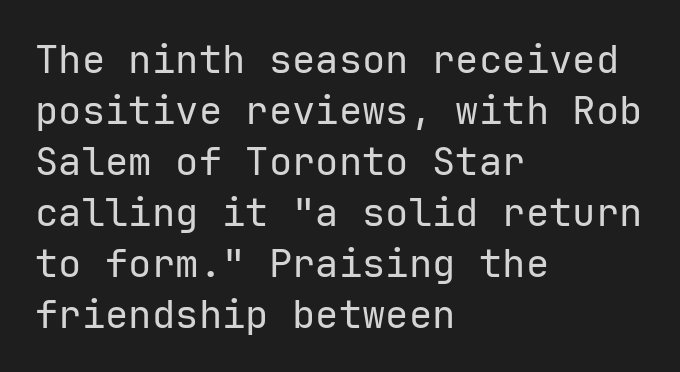
Short and long lines alike share a common starting point at left. In terms of letterform style, serifs are entirely absent. The weight tops out at a normal text grade. The leading is moderate, giving the passage an even texture. Nothing unusual about the tracking: characters are spaced as the font intends. The foot of each line stays bare and open.
